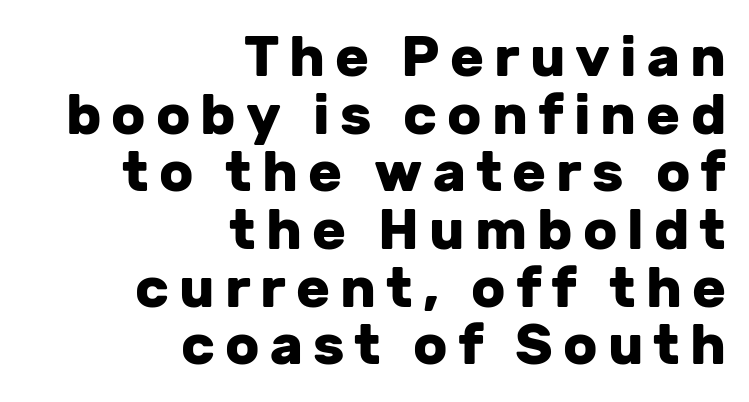
The image shows 56 px heavy sans-serif type, upright; set right-aligned, tight line spacing (1.03x), not underlined; low stroke contrast and a medium x-height.
